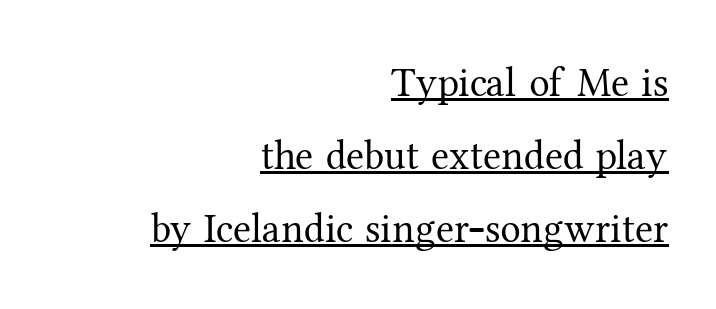
The image shows 41 px regular-weight serif type, upright; set right-aligned, line spacing 1.78x, normal letter spacing, underlined; medium stroke contrast and a medium x-height.
